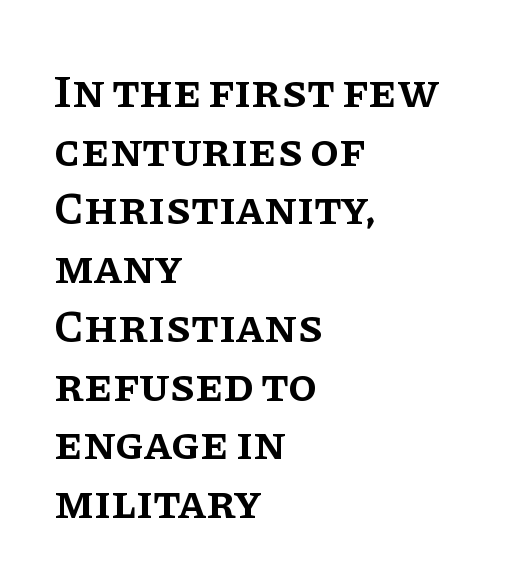
{"serif": "yes", "italic": "no", "bold": "semi", "weight": "semibold", "width": "normal", "stroke_contrast": "low", "x_height": "large", "monospaced": "no", "underline": "no", "align": "left", "line_spacing": "normal", "line_spacing_ratio": 1.25, "letter_spacing": "normal", "letter_spacing_em": 0.0, "glyph_px": 47}
